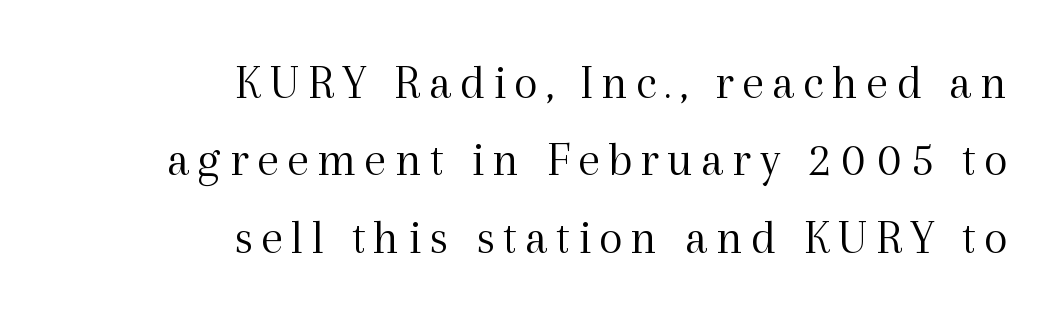
{"serif": "yes", "italic": "no", "bold": "no", "weight": "light", "width": "normal", "x_height": "medium", "monospaced": "no", "underline": "no", "align": "right", "line_spacing": "normal", "line_spacing_ratio": 1.58, "glyph_px": 49}
